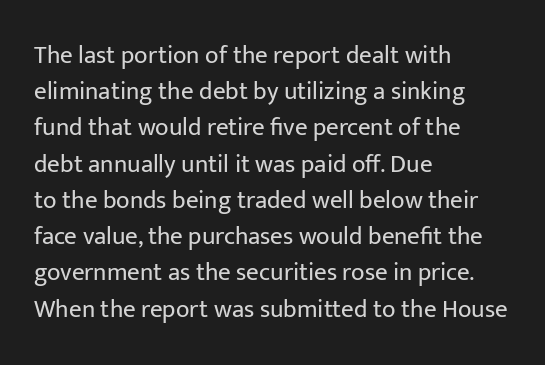
The cut favours lightness, reaching ordinary text weight at its darkest. Left-aligned paragraph, ragged on the right. There is no visible air inserted between adjacent glyphs. Has an underline been added? It has not. Upright lettering throughout. Leading matches the norm, producing a regular column.
